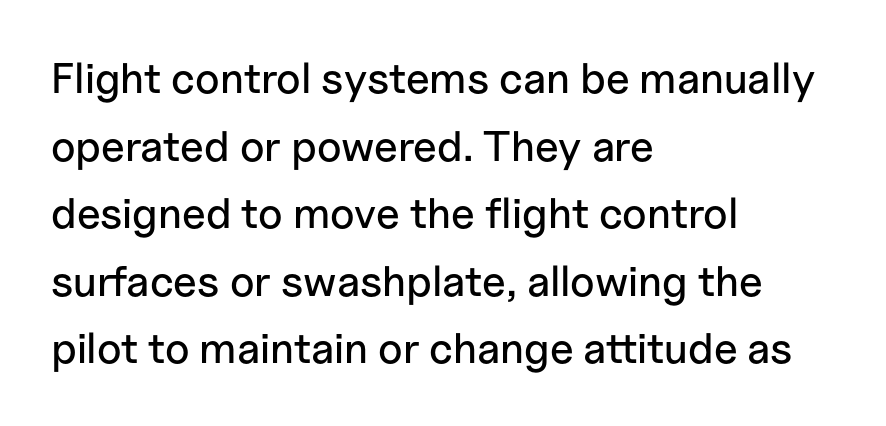
Q: Is the text italic (slanted)? A: No, it is upright.
Q: Is the typeface a serif or a sans-serif typeface? A: Sans-serif.
Q: Is the text underlined? A: No.
Q: How is the paragraph aligned? A: Left-aligned.
Q: Is the spacing between letters normal or unusually wide? A: Normal.
Q: Is the spacing between lines tight, normal or loose? A: Normal.
Q: Width (condensed, normal, or wide)? A: Normal.
Q: Stroke contrast? A: Low.
Q: x-height? A: Medium.
Q: Monospaced? A: No.
